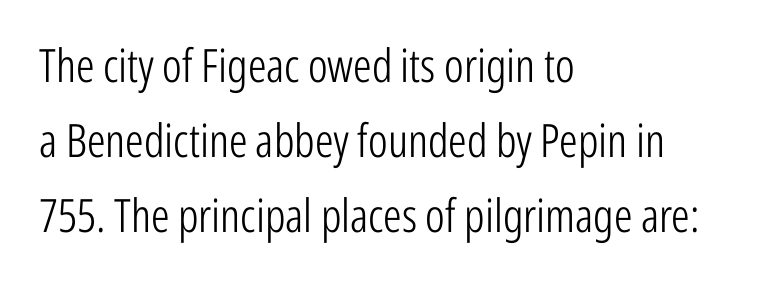
The strip under each line holds only bare page. Words appear dense and cohesive because spacing is normal. Quick note: interline space is typical. Stroke thickness stays within the range of a standard reading face or lighter.
